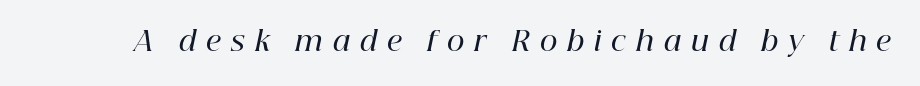
The image shows 27 px text type, italic (leaning right); set unusually wide letter spacing (+0.37 em), not underlined.
